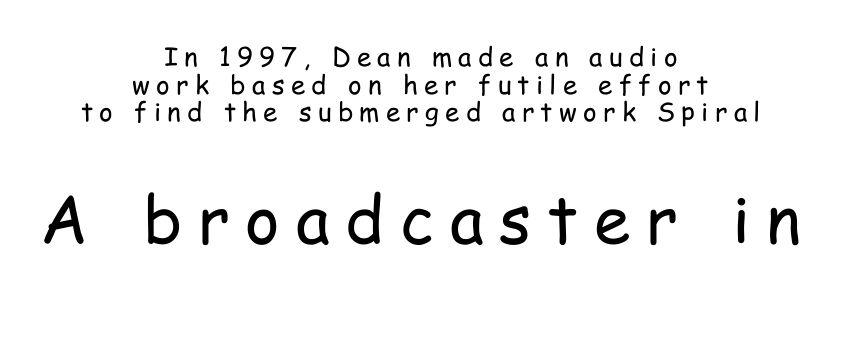
Q: Is the text bold? A: No.
Q: Is the text italic (slanted)? A: No, it is upright.
Q: Is the typeface a serif or a sans-serif typeface? A: Sans-serif.
Q: Is the text underlined? A: No.
Q: How is the paragraph aligned? A: Centered.
Q: Is the spacing between letters normal or unusually wide? A: Unusually wide.
Q: Is the spacing between lines tight, normal or loose? A: Tight.
Q: Which block of text is set in a larger size, the first (top) or the second (bottom)? A: The second (bottom) one.
Q: Width (condensed, normal, or wide)? A: Condensed.
Q: Stroke contrast? A: Low.
Q: x-height? A: Medium.
Q: Monospaced? A: No.
